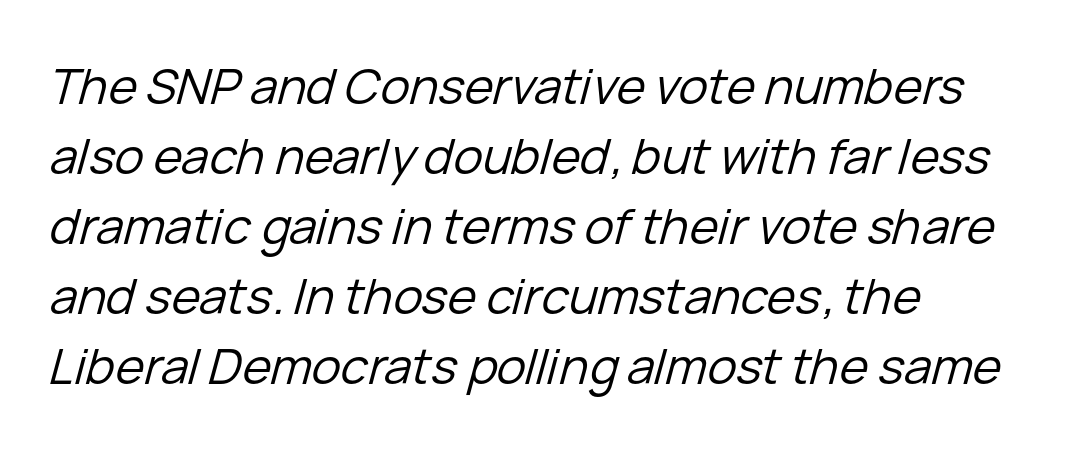
The image shows 49 px regular-weight type, italic (leaning right); set left-aligned, normal line spacing (1.43x), normal letter spacing, not underlined; low stroke contrast and a medium x-height.
